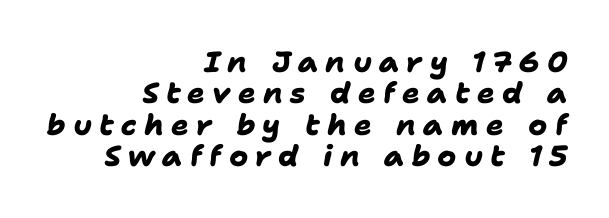
Q: Is the text bold? A: Yes.
Q: Is the typeface a serif or a sans-serif typeface? A: Sans-serif.
Q: Is the text underlined? A: No.
Q: How is the paragraph aligned? A: Right-aligned.
Q: Is the spacing between letters normal or unusually wide? A: Unusually wide.
Q: Is the spacing between lines tight, normal or loose? A: Tight.
Q: Width (condensed, normal, or wide)? A: Normal.
Q: Stroke contrast? A: Low.
Q: x-height? A: Medium.
Q: Monospaced? A: No.
